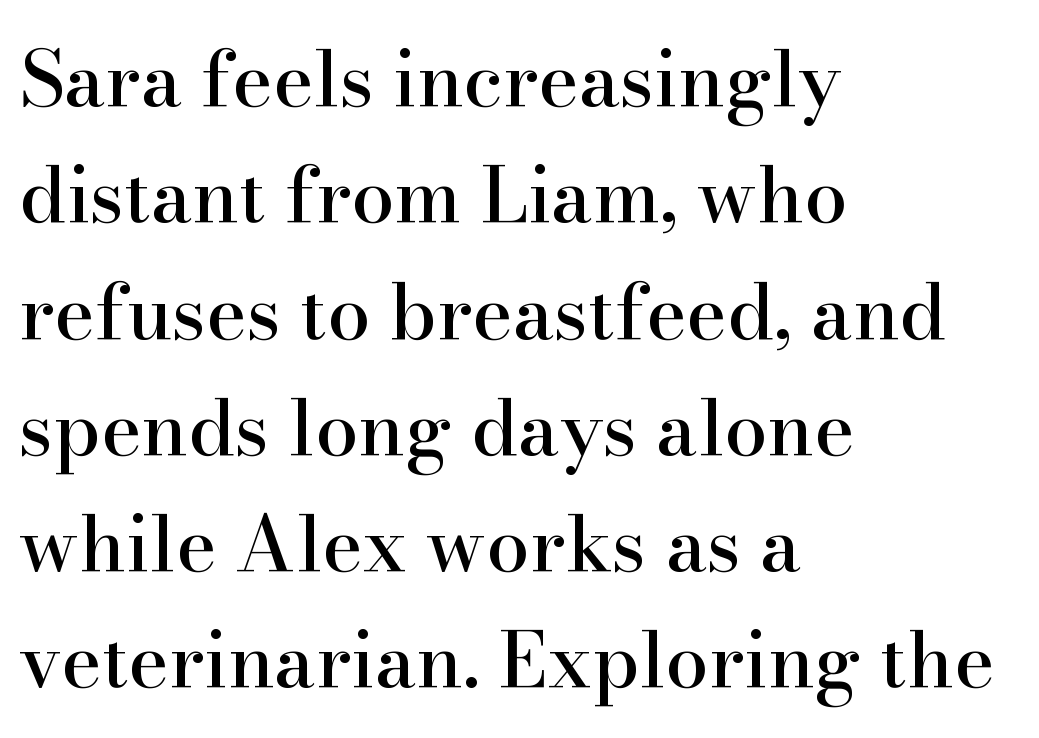
If you measured baseline to baseline, you'd find a middling distance. The lettering holds an erect, upright posture throughout. The face used here is rendered with its standard letterfit. Does the type have serifs? Yes, each stem ends in a small foot. The foot of each line stays bare and open.
